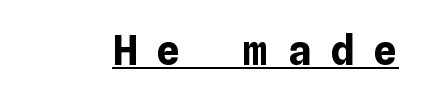
Q: Is the text bold? A: Yes.
Q: Is the text italic (slanted)? A: No, it is upright.
Q: Is the text underlined? A: Yes.
Q: Is the spacing between letters normal or unusually wide? A: Unusually wide.
Q: Width (condensed, normal, or wide)? A: Normal.
Q: Stroke contrast? A: Low.
Q: x-height? A: Medium.
